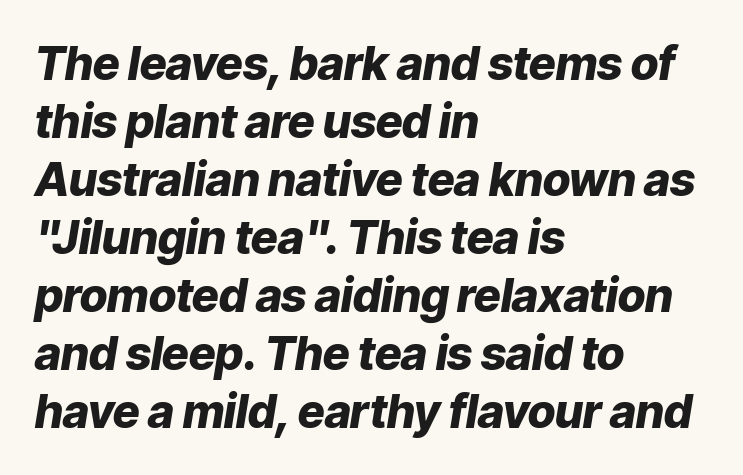
The image shows 46 px heavy type, italic (leaning right); set left-aligned, normal line spacing (1.26x), normal letter spacing, not underlined; low stroke contrast and a medium x-height.
